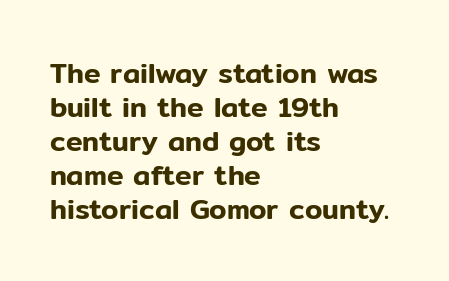
{"serif": "no", "italic": "no", "width": "normal", "stroke_contrast": "low", "x_height": "medium", "monospaced": "no", "underline": "no", "align": "left", "line_spacing_ratio": 1.21, "letter_spacing": "normal", "letter_spacing_em": 0.0, "glyph_px": 28}
